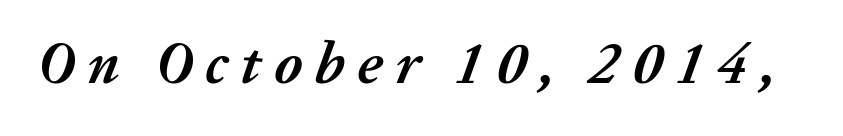
Each word looks stretched out because of the extra space between its letters. Proportional: the letters do not fall into vertical columns. Decoration check: the copy has no underline. The letters are slanted; this is an italic face. Its strokes are broad and dark, the hallmark of bold type.
